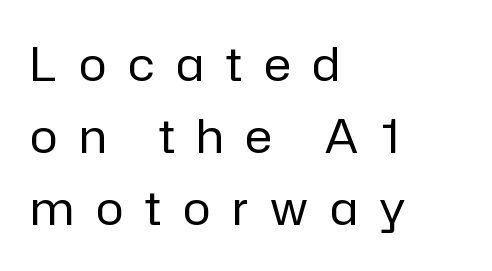
Students, note that the glyphs here are deliberately spaced far apart. Any mark beneath the type? The region is blank. Where is the straight margin? On the left. On a weight scale, this lands at 450 or below.
